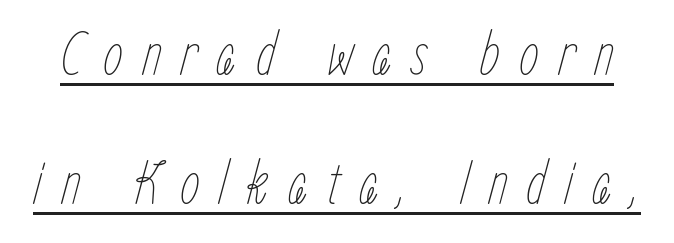
The image shows 64 px thin, condensed type, italic (leaning right); set loose line spacing (2.02x), unusually wide letter spacing (+0.29 em), underlined; low stroke contrast and a medium x-height.
